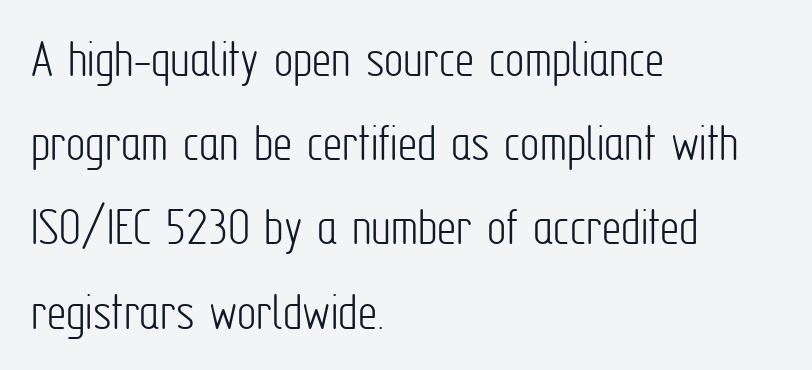
The image shows 54 px light, condensed sans-serif type, upright; set left-aligned, normal line spacing (1.56x), normal letter spacing, not underlined; low stroke contrast and a medium x-height.
